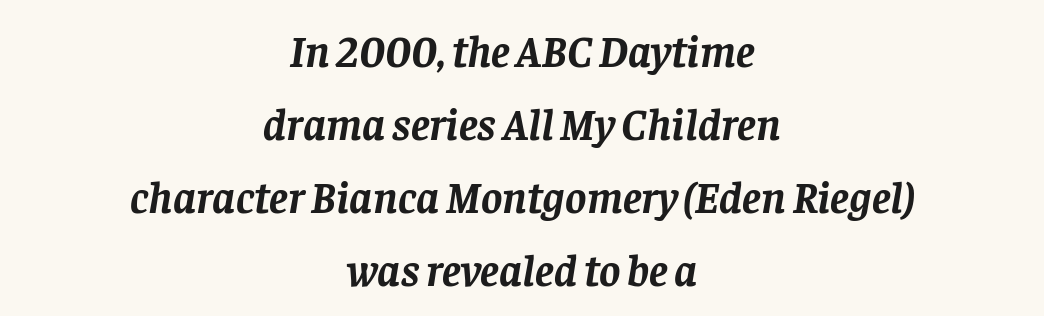
The image shows 45 px semibold serif type, italic (leaning right); set centered, normal line spacing (1.62x), normal letter spacing, not underlined; low stroke contrast and a large x-height.
